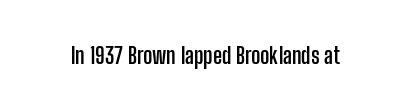
The image shows 22 px bold type, upright; set normal letter spacing, not underlined.
